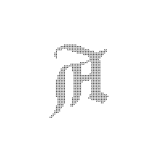
Q: Is the text italic (slanted)? A: No, it is upright.
Q: Is the text underlined? A: No.
Q: Is the spacing between letters normal or unusually wide? A: Unusually wide.
Q: Width (condensed, normal, or wide)? A: Condensed.
Q: x-height? A: Small.
Q: Monospaced? A: No.
